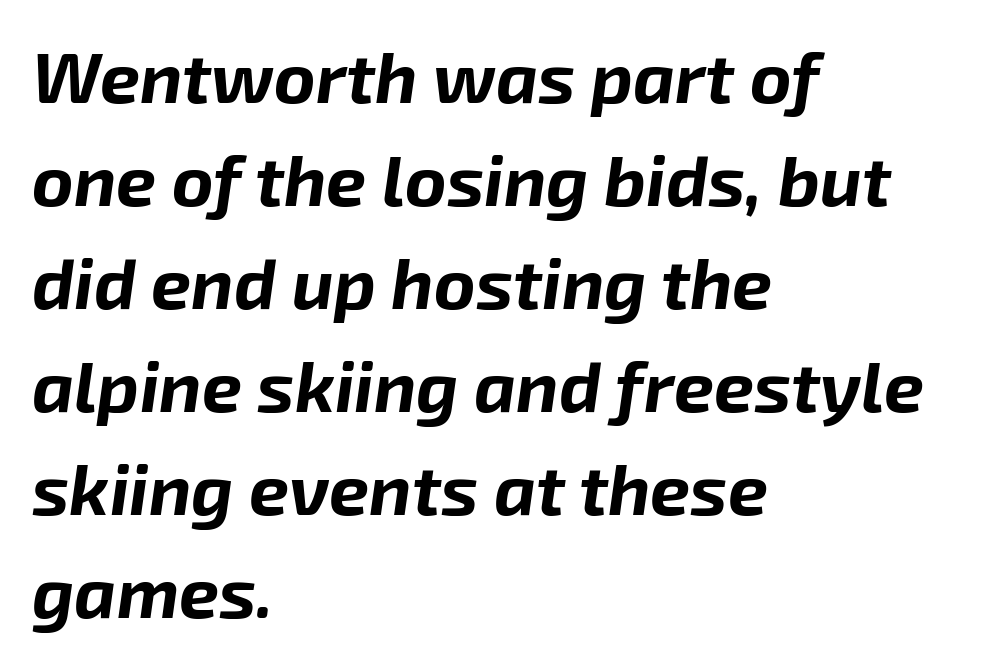
{"italic": "yes", "lean": "right", "slant_degrees": 8, "bold": "yes", "weight": "bold", "width": "normal", "stroke_contrast": "low", "x_height": "medium", "monospaced": "no", "underline": "no", "align": "left", "line_spacing": "normal", "line_spacing_ratio": 1.45, "letter_spacing": "normal", "letter_spacing_em": 0.0, "glyph_px": 71}
